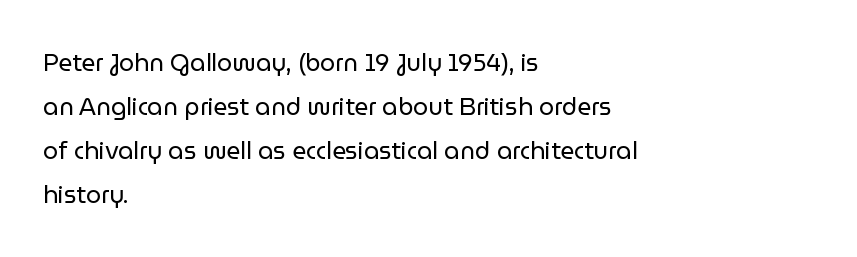
Nobody touched the tracking dial on this one. The specimen omits any rule beneath the text block's lines. The type sits square on the baseline with zero lean. The cut favours lightness, reaching ordinary text weight at its darkest. Line beginnings align vertically; line endings do not.
